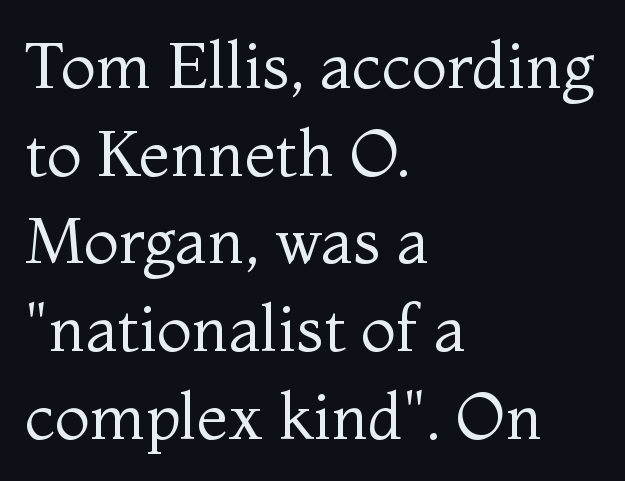
{"serif": "yes", "italic": "no", "bold": "no", "weight": "regular", "width": "normal", "stroke_contrast": "medium", "x_height": "medium", "monospaced": "no", "underline": "no", "align": "left", "line_spacing": "normal", "line_spacing_ratio": 1.37, "letter_spacing": "normal", "letter_spacing_em": 0.0, "glyph_px": 64}
